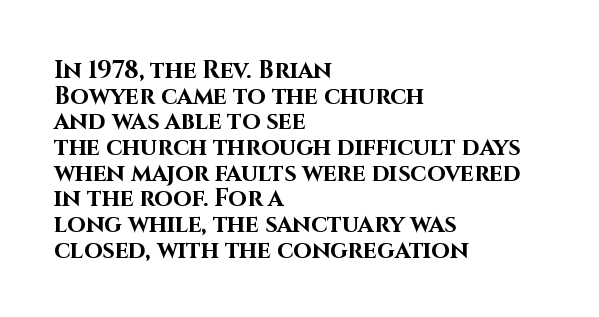
Q: Is the text bold? A: Yes.
Q: Is the text italic (slanted)? A: No, it is upright.
Q: Is the text underlined? A: No.
Q: How is the paragraph aligned? A: Left-aligned.
Q: Is the spacing between letters normal or unusually wide? A: Normal.
Q: Is the spacing between lines tight, normal or loose? A: Tight.
